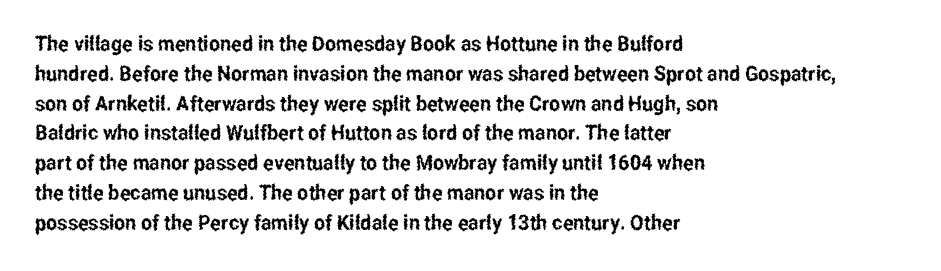
Q: Is the text italic (slanted)? A: No, it is upright.
Q: Is the text underlined? A: No.
Q: How is the paragraph aligned? A: Left-aligned.
Q: Is the spacing between letters normal or unusually wide? A: Normal.
Q: Is the spacing between lines tight, normal or loose? A: Normal.
